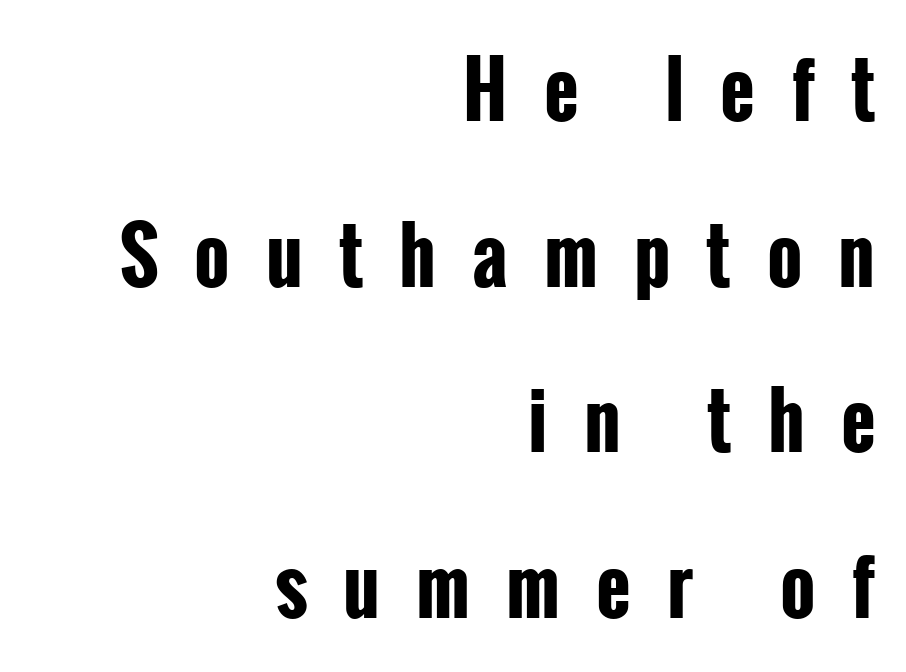
The image shows 75 px bold, condensed sans-serif type, upright; set right-aligned, loose line spacing (2.21x), unusually wide letter spacing (+0.48 em), not underlined; low stroke contrast and a medium x-height.
